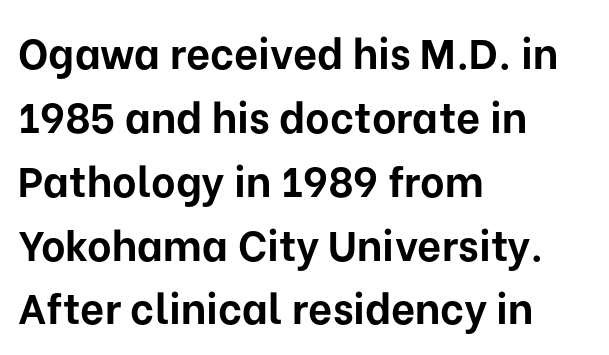
The image shows 42 px bold sans-serif type, upright; set left-aligned, normal line spacing (1.52x), normal letter spacing, not underlined; low stroke contrast and a medium x-height.
